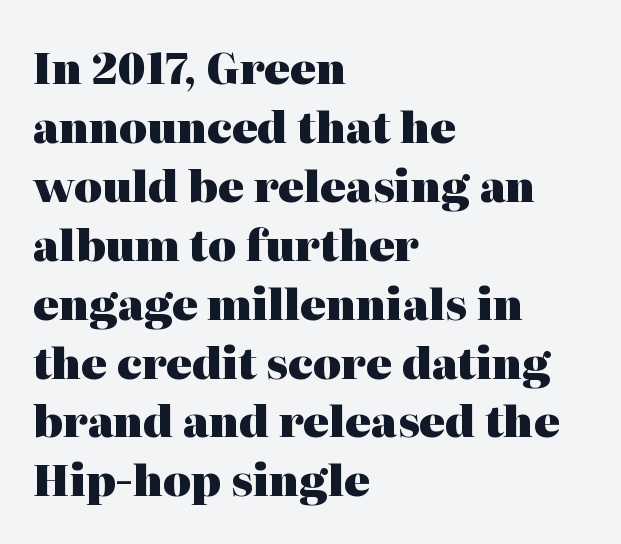
These lines sit exactly where default settings would place them. These words are printed bold, with thick strokes throughout. The lines in this sample share a left origin and differ only in where they stop. What stands out about the letter spacing? Nothing — it is the standard amount. The letters stand upright; this is a roman face.
